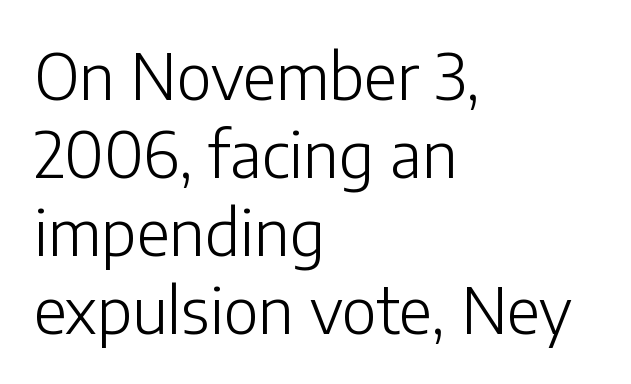
{"serif": "no", "italic": "no", "bold": "no", "weight": "light", "width": "normal", "stroke_contrast": "low", "x_height": "medium", "monospaced": "no", "underline": "no", "align": "left", "line_spacing_ratio": 1.22, "letter_spacing": "normal", "letter_spacing_em": 0.0, "glyph_px": 64}
